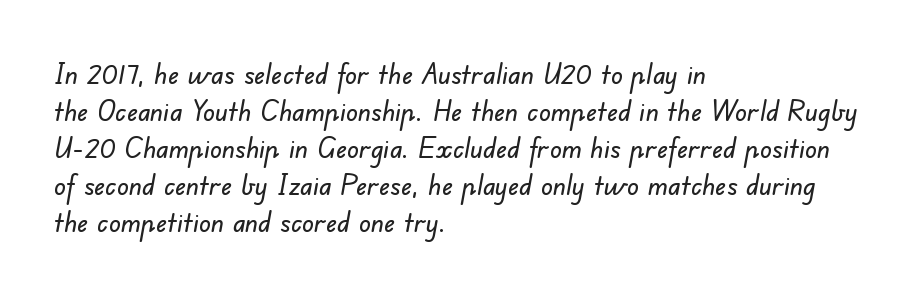
Q: Is the typeface a serif or a sans-serif typeface? A: Sans-serif.
Q: Is the text underlined? A: No.
Q: How is the paragraph aligned? A: Left-aligned.
Q: Is the spacing between letters normal or unusually wide? A: Normal.
Q: Is the spacing between lines tight, normal or loose? A: Normal.
Q: Width (condensed, normal, or wide)? A: Normal.
Q: Stroke contrast? A: Low.
Q: x-height? A: Small.
Q: Monospaced? A: No.
